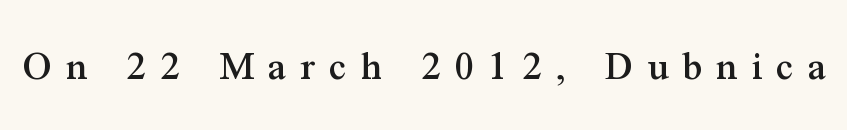
Q: Is the text italic (slanted)? A: No, it is upright.
Q: Is the typeface a serif or a sans-serif typeface? A: Serif.
Q: Is the text underlined? A: No.
Q: Is the spacing between letters normal or unusually wide? A: Unusually wide.
Q: Width (condensed, normal, or wide)? A: Normal.
Q: Stroke contrast? A: Medium.
Q: x-height? A: Medium.
Q: Monospaced? A: No.
